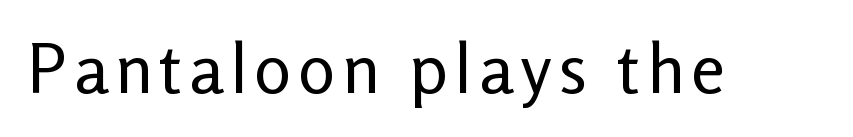
{"serif": "no", "italic": "no", "bold": "no", "weight": "regular", "width": "normal", "stroke_contrast": "low", "x_height": "medium", "monospaced": "no", "underline": "no", "glyph_px": 69}
